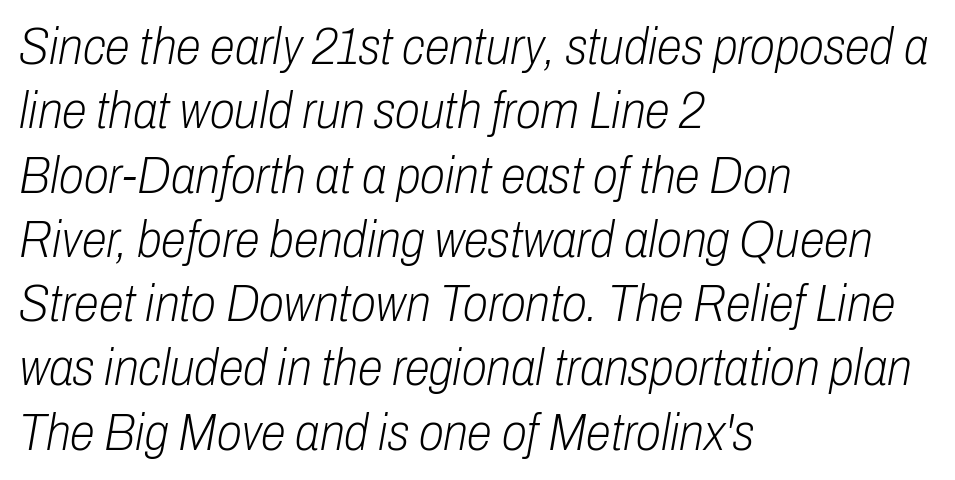
Q: Is the text bold? A: No.
Q: Is the text italic (slanted)? A: Yes, it leans right by about 10 degrees.
Q: Is the text underlined? A: No.
Q: How is the paragraph aligned? A: Left-aligned.
Q: Is the spacing between letters normal or unusually wide? A: Normal.
Q: Is the spacing between lines tight, normal or loose? A: Normal.
Q: Width (condensed, normal, or wide)? A: Condensed.
Q: Stroke contrast? A: Low.
Q: x-height? A: Medium.
Q: Monospaced? A: No.
